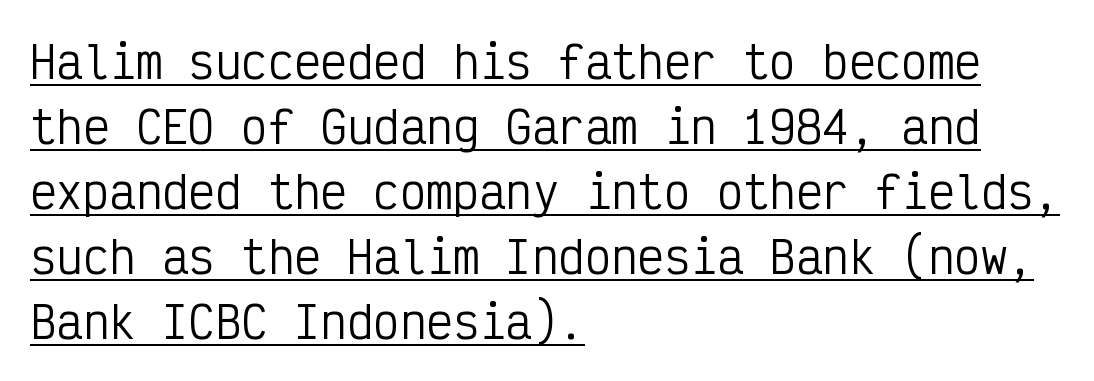
Q: Is the text bold? A: No.
Q: Is the text italic (slanted)? A: No, it is upright.
Q: Is the typeface a serif or a sans-serif typeface? A: Sans-serif.
Q: Is the text underlined? A: Yes.
Q: How is the paragraph aligned? A: Left-aligned.
Q: Is the spacing between letters normal or unusually wide? A: Normal.
Q: Is the spacing between lines tight, normal or loose? A: Normal.
Q: Width (condensed, normal, or wide)? A: Condensed.
Q: Stroke contrast? A: Low.
Q: x-height? A: Medium.
Q: Monospaced? A: Yes.
